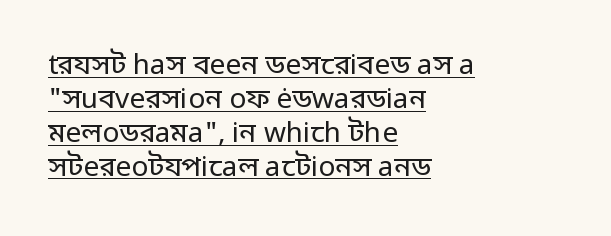
{"serif": "no", "italic": "no", "bold": "no", "weight": "regular", "width": "normal", "stroke_contrast": "low", "x_height": "medium", "monospaced": "no", "underline": "yes", "align": "left", "line_spacing_ratio": 1.21, "letter_spacing": "normal", "letter_spacing_em": 0.0, "glyph_px": 28}
